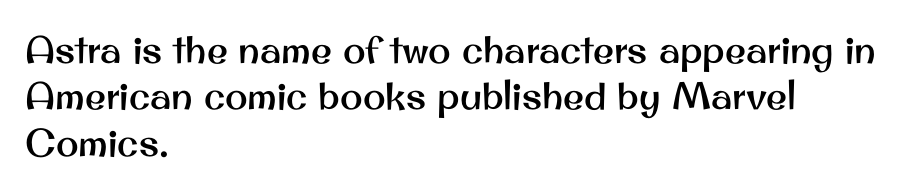
This sample uses an upright cut, with every glyph sitting square on the baseline. This sample has the flowing, uneven cadence of proportional lettering. Does extra space separate the letters? No, they use regular spacing. If you drew a ruler down the left edge, every line would touch it. Words float on clear page, feet unadorned. Serif or sans? Sans — the stroke terminals are bare.
